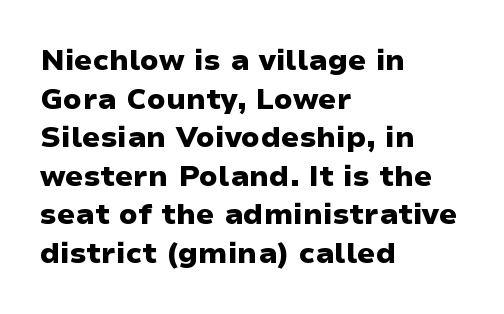
The image shows 29 px heavy, wide sans-serif type, upright; set left-aligned, normal line spacing (1.33x), normal letter spacing, not underlined; low stroke contrast and a medium x-height.
